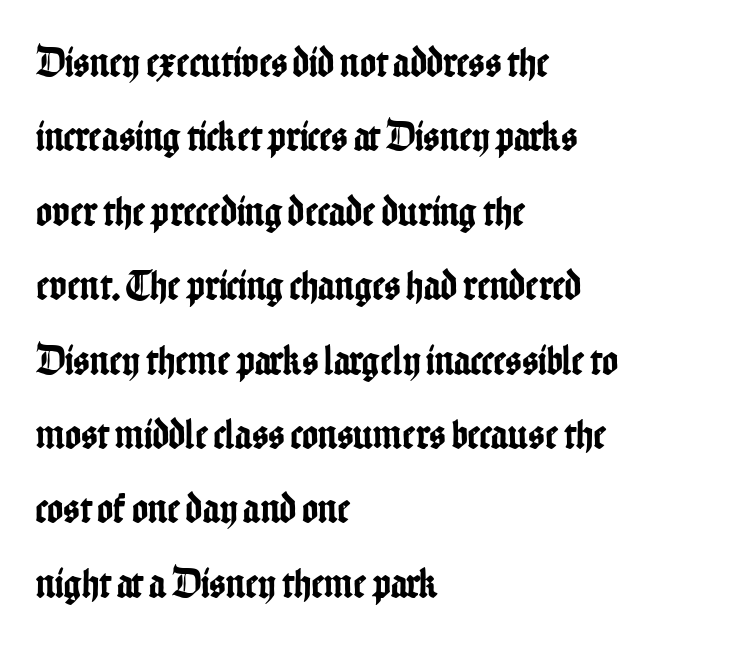
A typesetter would call this proportional, since set widths differ per character. Observe the ordinary spacing: letters are neighbours, not strangers. Has an underline been added? It has not. These lines are set flush left with a ragged right edge.
